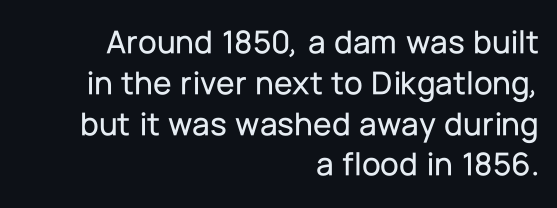
Q: Is the text italic (slanted)? A: No, it is upright.
Q: Is the typeface a serif or a sans-serif typeface? A: Sans-serif.
Q: Is the text underlined? A: No.
Q: How is the paragraph aligned? A: Right-aligned.
Q: Is the spacing between letters normal or unusually wide? A: Normal.
Q: Width (condensed, normal, or wide)? A: Normal.
Q: Stroke contrast? A: Low.
Q: x-height? A: Medium.
Q: Monospaced? A: No.
